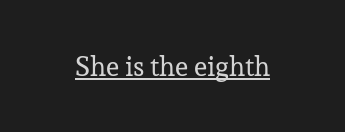
The image shows 27 px text type, upright; set normal letter spacing, underlined.
